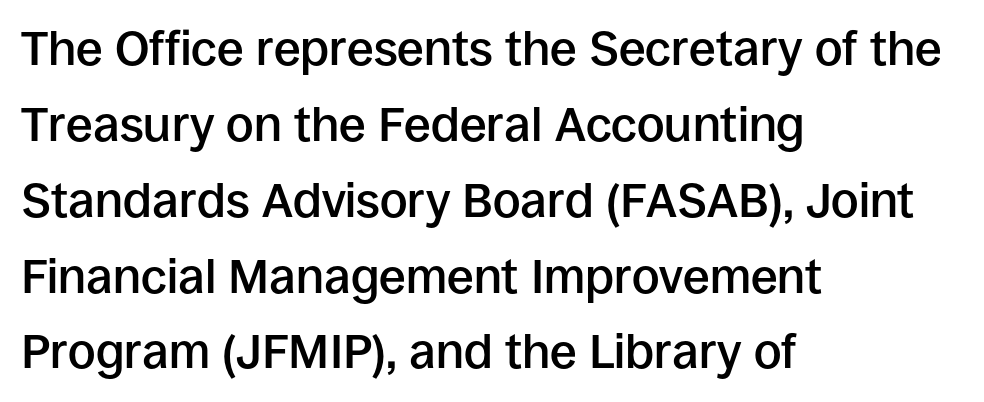
Q: Is the text bold? A: Semi-bold.
Q: Is the text italic (slanted)? A: No, it is upright.
Q: Is the typeface a serif or a sans-serif typeface? A: Sans-serif.
Q: Is the text underlined? A: No.
Q: How is the paragraph aligned? A: Left-aligned.
Q: Is the spacing between letters normal or unusually wide? A: Normal.
Q: Is the spacing between lines tight, normal or loose? A: Normal.
Q: Width (condensed, normal, or wide)? A: Normal.
Q: Stroke contrast? A: Low.
Q: x-height? A: Large.
Q: Monospaced? A: No.
